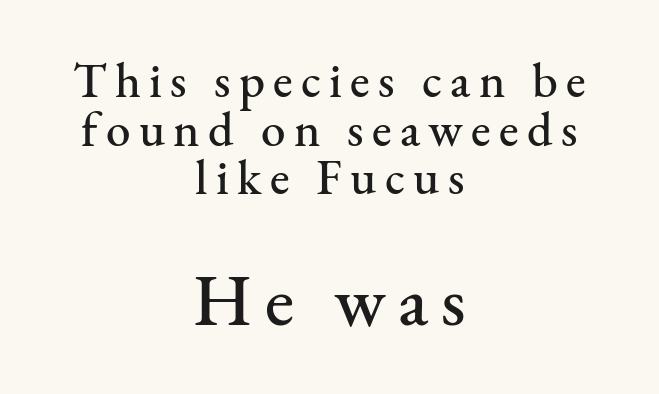
The image shows 73 px serif type, upright; set centered, tight line spacing (0.99x), not underlined; the second (bottom) block is 1.49x larger; medium stroke contrast and a small x-height.
